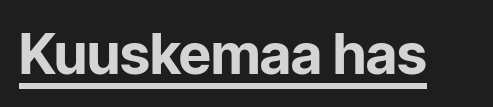
Q: Is the text bold? A: Yes.
Q: Is the text italic (slanted)? A: No, it is upright.
Q: Is the typeface a serif or a sans-serif typeface? A: Sans-serif.
Q: Is the text underlined? A: Yes.
Q: Is the spacing between letters normal or unusually wide? A: Normal.
Q: Width (condensed, normal, or wide)? A: Normal.
Q: Stroke contrast? A: Low.
Q: x-height? A: Medium.
Q: Monospaced? A: No.
